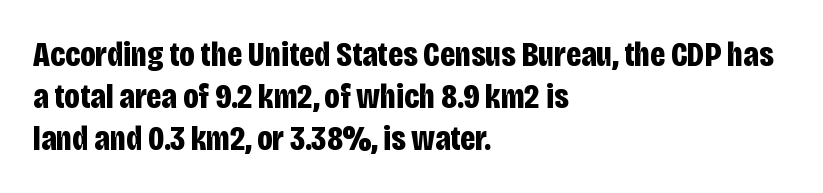
{"serif": "no", "italic": "no", "bold": "yes", "weight": "bold", "width": "condensed", "stroke_contrast": "low", "x_height": "large", "monospaced": "no", "underline": "no", "align": "left", "line_spacing_ratio": 1.2, "letter_spacing": "normal", "letter_spacing_em": 0.0, "glyph_px": 35}
